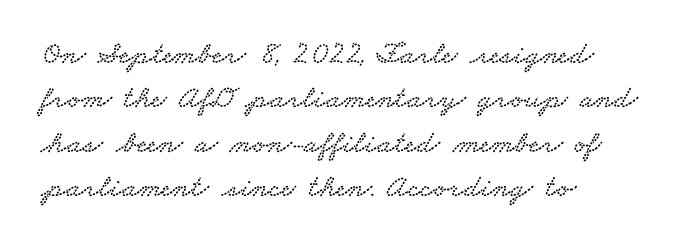
{"width": "wide", "stroke_contrast": "low", "x_height": "small", "monospaced": "no", "underline": "no", "align": "left", "line_spacing": "normal", "line_spacing_ratio": 1.39, "letter_spacing": "normal", "letter_spacing_em": 0.0, "glyph_px": 32}
